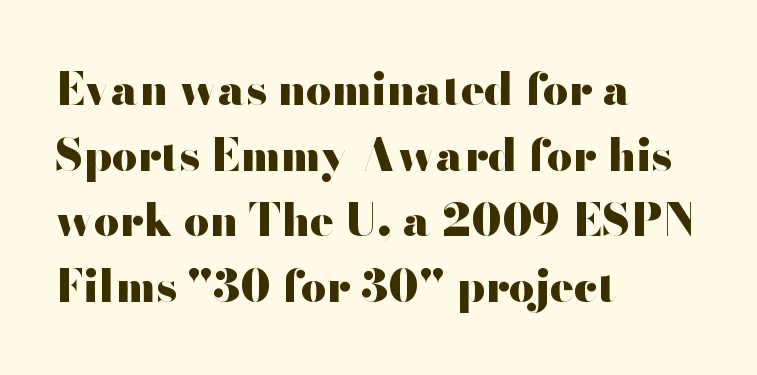
Q: Is the text bold? A: Yes.
Q: Is the text italic (slanted)? A: No, it is upright.
Q: Is the typeface a serif or a sans-serif typeface? A: Sans-serif.
Q: Is the text underlined? A: No.
Q: How is the paragraph aligned? A: Left-aligned.
Q: Is the spacing between letters normal or unusually wide? A: Normal.
Q: Is the spacing between lines tight, normal or loose? A: Normal.
Q: Width (condensed, normal, or wide)? A: Wide.
Q: Stroke contrast? A: High.
Q: x-height? A: Small.
Q: Monospaced? A: No.
